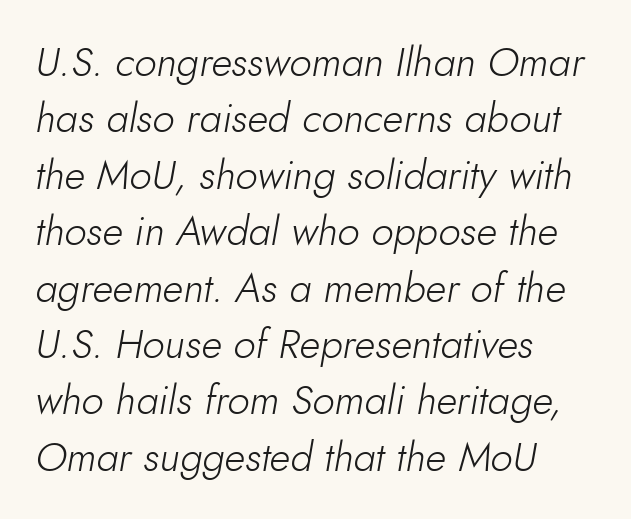
Q: Is the text bold? A: No.
Q: Is the text italic (slanted)? A: Yes, it leans right by about 10 degrees.
Q: Is the text underlined? A: No.
Q: How is the paragraph aligned? A: Left-aligned.
Q: Is the spacing between letters normal or unusually wide? A: Normal.
Q: Is the spacing between lines tight, normal or loose? A: Normal.
Q: Width (condensed, normal, or wide)? A: Normal.
Q: Stroke contrast? A: Low.
Q: x-height? A: Small.
Q: Monospaced? A: No.
